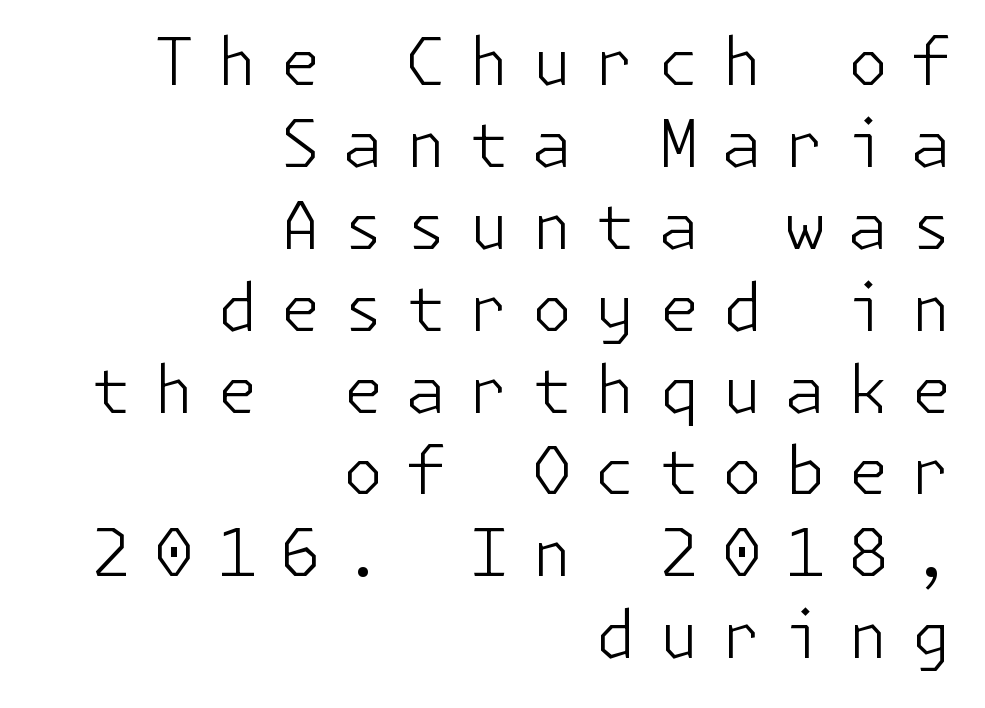
Q: Is the text bold? A: No.
Q: Is the text italic (slanted)? A: No, it is upright.
Q: Is the typeface a serif or a sans-serif typeface? A: Sans-serif.
Q: Is the text underlined? A: No.
Q: How is the paragraph aligned? A: Right-aligned.
Q: Is the spacing between letters normal or unusually wide? A: Unusually wide.
Q: Is the spacing between lines tight, normal or loose? A: Normal.
Q: Width (condensed, normal, or wide)? A: Normal.
Q: Stroke contrast? A: Low.
Q: x-height? A: Medium.
